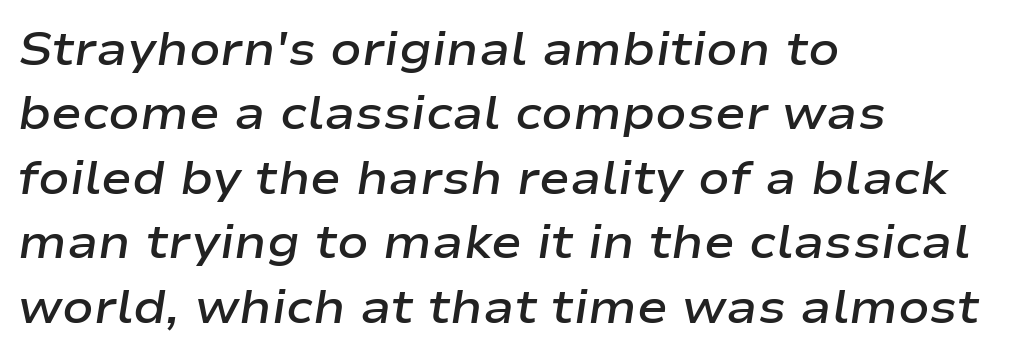
Q: Is the text bold? A: Semi-bold.
Q: Is the text italic (slanted)? A: Yes, it leans right by about 9 degrees.
Q: Is the text underlined? A: No.
Q: How is the paragraph aligned? A: Left-aligned.
Q: Is the spacing between letters normal or unusually wide? A: Normal.
Q: Is the spacing between lines tight, normal or loose? A: Normal.
Q: Width (condensed, normal, or wide)? A: Wide.
Q: Stroke contrast? A: Low.
Q: x-height? A: Medium.
Q: Monospaced? A: No.
